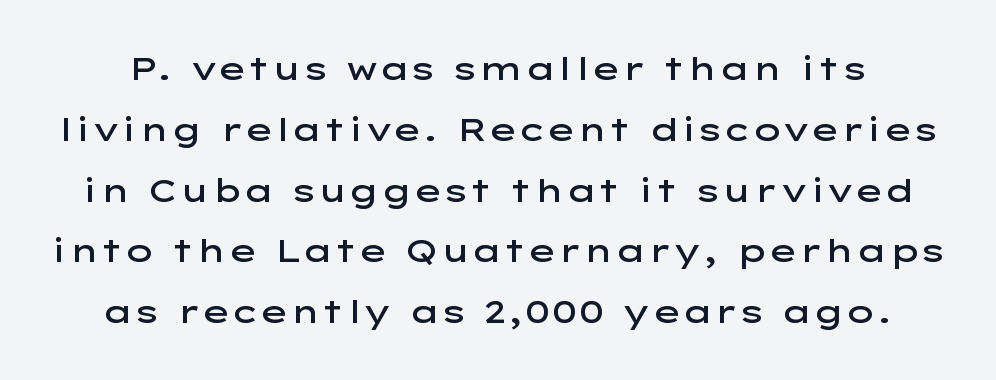
The image shows 32 px semibold, wide sans-serif type, upright; set loose line spacing (1.9x), normal letter spacing, not underlined; low stroke contrast and a medium x-height.
